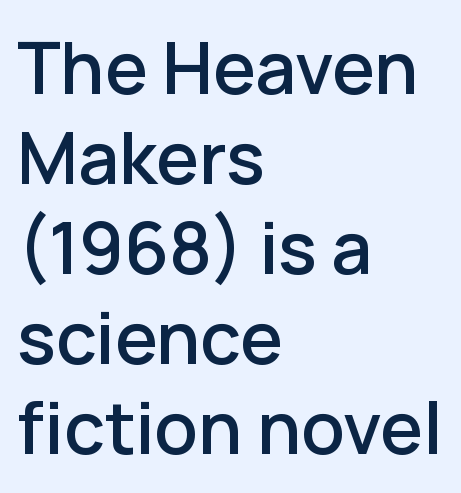
Q: Is the text italic (slanted)? A: No, it is upright.
Q: Is the typeface a serif or a sans-serif typeface? A: Sans-serif.
Q: Is the text underlined? A: No.
Q: How is the paragraph aligned? A: Left-aligned.
Q: Is the spacing between letters normal or unusually wide? A: Normal.
Q: Is the spacing between lines tight, normal or loose? A: Normal.
Q: Width (condensed, normal, or wide)? A: Normal.
Q: Stroke contrast? A: Low.
Q: x-height? A: Medium.
Q: Monospaced? A: No.
